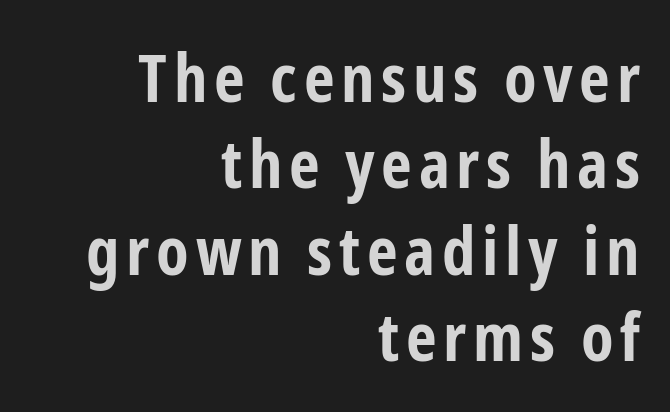
Letterform terminals end flat and unadorned throughout the passage. Typographic density is high because the face is bold. Ascenders rise straight up at ninety degrees. Spacing verdict: proportional, widths tailored to each character. Casual observation: everything's shoved over to the right.
